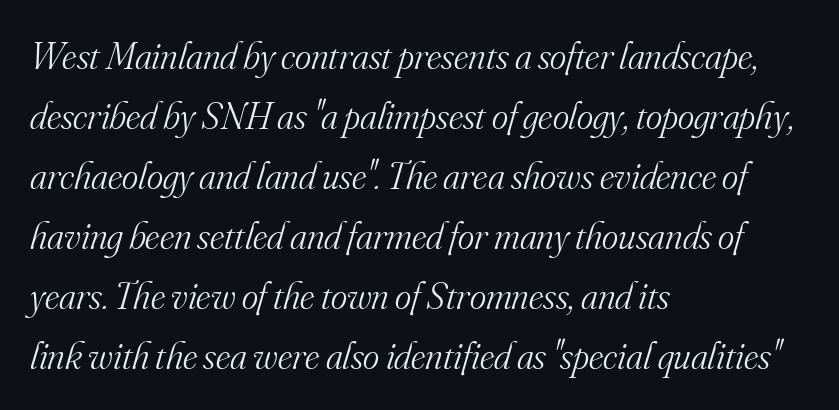
{"serif": "yes", "italic": "yes", "lean": "right", "slant_degrees": 16, "bold": "no", "weight": "light", "width": "normal", "stroke_contrast": "medium", "x_height": "small", "monospaced": "no", "underline": "no", "align": "left", "line_spacing": "normal", "line_spacing_ratio": 1.54, "letter_spacing": "normal", "letter_spacing_em": 0.0, "glyph_px": 39}
